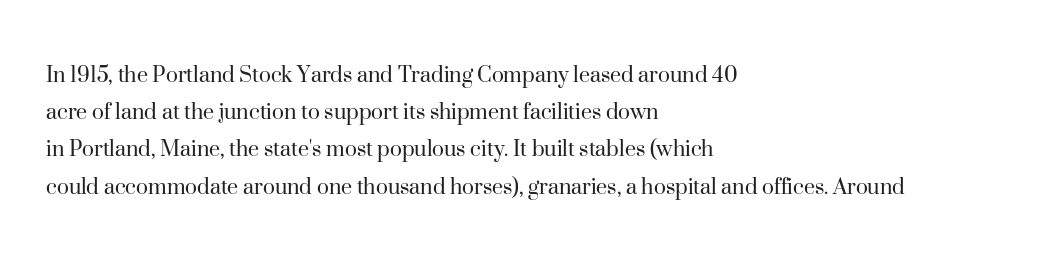
Q: Is the text bold? A: No.
Q: Is the text italic (slanted)? A: No, it is upright.
Q: Is the text underlined? A: No.
Q: How is the paragraph aligned? A: Left-aligned.
Q: Is the spacing between letters normal or unusually wide? A: Normal.
Q: Is the spacing between lines tight, normal or loose? A: Normal.
